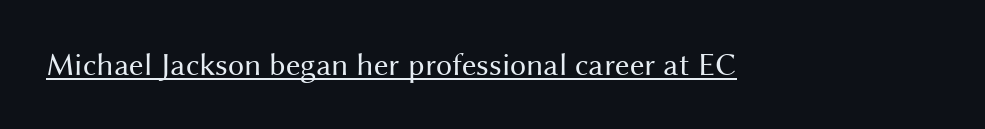
The image shows 32 px regular-weight sans-serif type, upright; set normal letter spacing, underlined; medium stroke contrast and a medium x-height.
